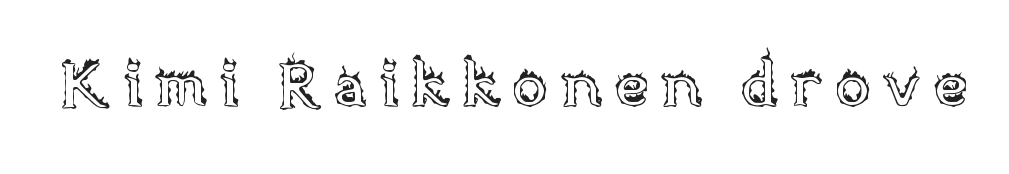
{"italic": "no", "width": "normal", "x_height": "large", "monospaced": "no", "underline": "no", "glyph_px": 64}
